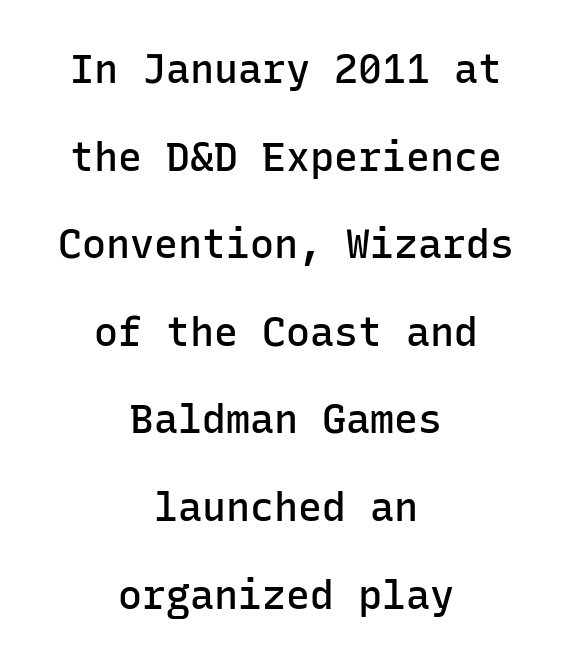
Q: Is the text bold? A: Semi-bold.
Q: Is the text italic (slanted)? A: No, it is upright.
Q: Is the typeface a serif or a sans-serif typeface? A: Sans-serif.
Q: Is the text underlined? A: No.
Q: How is the paragraph aligned? A: Centered.
Q: Is the spacing between letters normal or unusually wide? A: Normal.
Q: Is the spacing between lines tight, normal or loose? A: Loose.
Q: Width (condensed, normal, or wide)? A: Normal.
Q: Stroke contrast? A: Low.
Q: x-height? A: Medium.
Q: Monospaced? A: Yes.
